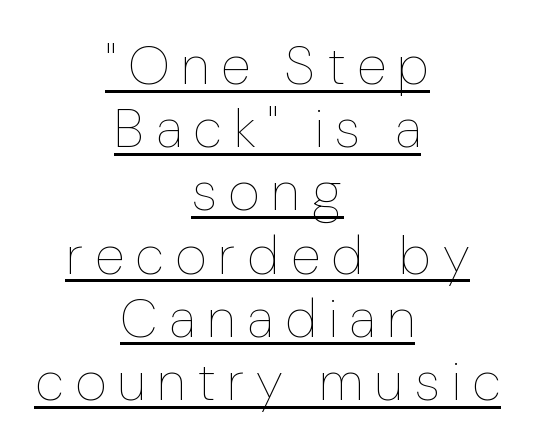
Q: Is the text bold? A: No.
Q: Is the text italic (slanted)? A: No, it is upright.
Q: Is the text underlined? A: Yes.
Q: How is the paragraph aligned? A: Centered.
Q: Is the spacing between letters normal or unusually wide? A: Unusually wide.
Q: Width (condensed, normal, or wide)? A: Normal.
Q: Stroke contrast? A: Low.
Q: x-height? A: Medium.
Q: Monospaced? A: No.
